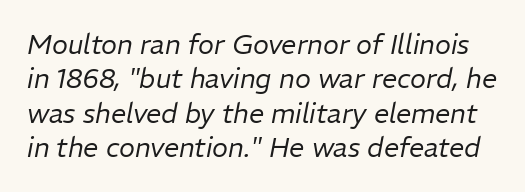
Q: Is the text bold? A: No.
Q: Is the text italic (slanted)? A: Yes, it leans right by about 11 degrees.
Q: Is the text underlined? A: No.
Q: Is the spacing between letters normal or unusually wide? A: Normal.
Q: Is the spacing between lines tight, normal or loose? A: Normal.
